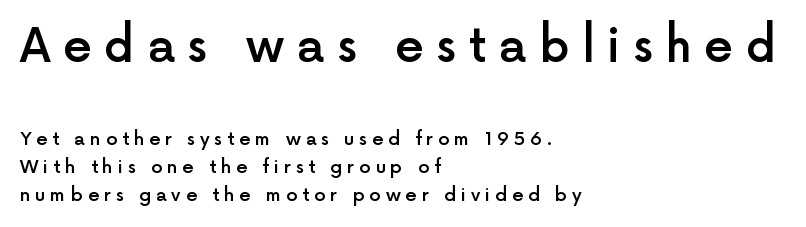
The image shows 46 px semibold sans-serif type, upright; set left-aligned, normal line spacing (1.55x), unusually wide letter spacing (+0.27 em), not underlined; the first (top) block is 2.56x larger; a medium x-height.
